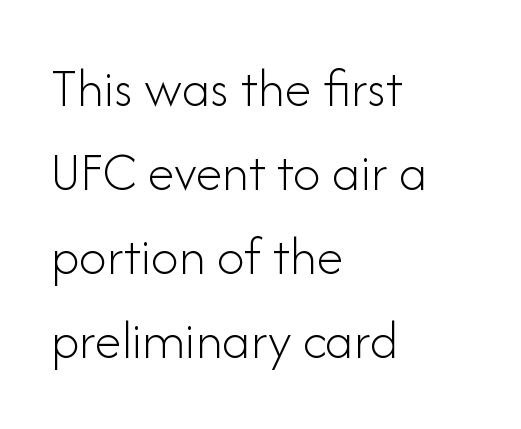
The image shows 55 px light sans-serif type, upright; set left-aligned, normal line spacing (1.53x), normal letter spacing, not underlined; low stroke contrast and a small x-height.
